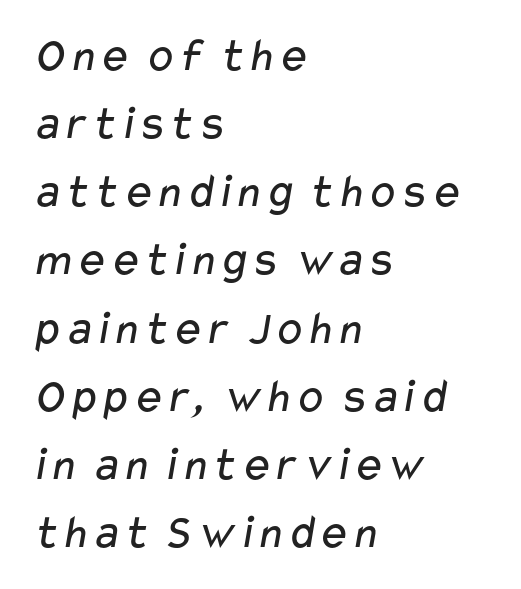
{"serif": "no", "bold": "no", "weight": "regular", "width": "wide", "stroke_contrast": "low", "x_height": "medium", "monospaced": "no", "underline": "no", "align": "left", "line_spacing": "normal", "line_spacing_ratio": 1.42, "letter_spacing": "normal", "letter_spacing_em": 0.0, "glyph_px": 48}
